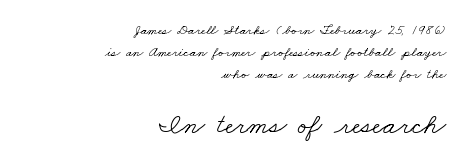
Q: Is the text bold? A: No.
Q: Is the typeface a serif or a sans-serif typeface? A: Serif.
Q: Is the text underlined? A: No.
Q: How is the paragraph aligned? A: Right-aligned.
Q: Is the spacing between letters normal or unusually wide? A: Normal.
Q: Is the spacing between lines tight, normal or loose? A: Normal.
Q: Which block of text is set in a larger size, the first (top) or the second (bottom)? A: The second (bottom) one.
Q: Width (condensed, normal, or wide)? A: Wide.
Q: Stroke contrast? A: Low.
Q: x-height? A: Small.
Q: Monospaced? A: No.
